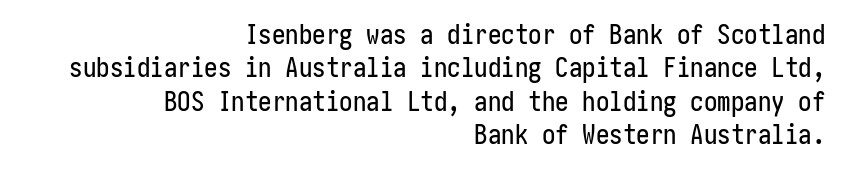
Q: Is the text italic (slanted)? A: No, it is upright.
Q: Is the text underlined? A: No.
Q: How is the paragraph aligned? A: Right-aligned.
Q: Is the spacing between letters normal or unusually wide? A: Normal.
